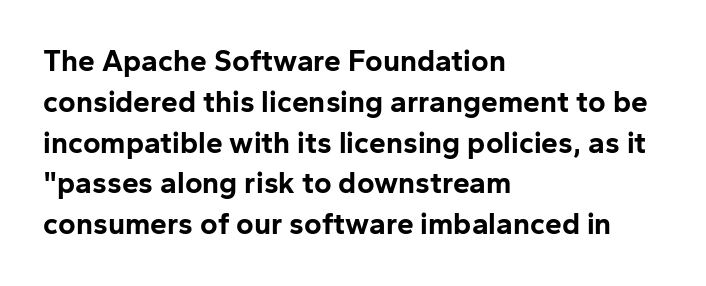
Q: Is the text bold? A: Yes.
Q: Is the text italic (slanted)? A: No, it is upright.
Q: Is the typeface a serif or a sans-serif typeface? A: Sans-serif.
Q: Is the text underlined? A: No.
Q: How is the paragraph aligned? A: Left-aligned.
Q: Is the spacing between letters normal or unusually wide? A: Normal.
Q: Is the spacing between lines tight, normal or loose? A: Normal.
Q: Width (condensed, normal, or wide)? A: Normal.
Q: Stroke contrast? A: Low.
Q: x-height? A: Medium.
Q: Monospaced? A: No.
